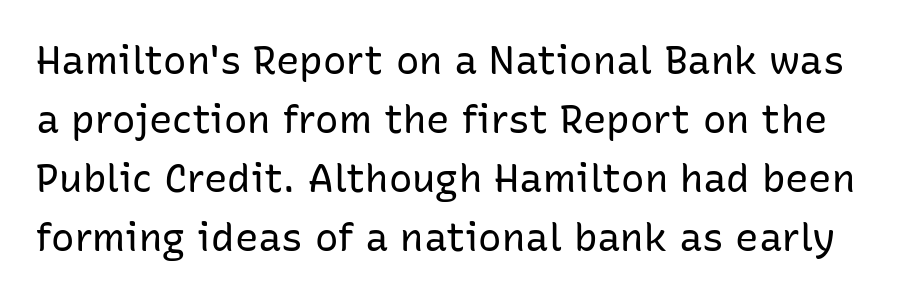
The image shows 39 px regular-weight sans-serif type, upright; set normal line spacing (1.51x), normal letter spacing, not underlined; low stroke contrast and a medium x-height.
